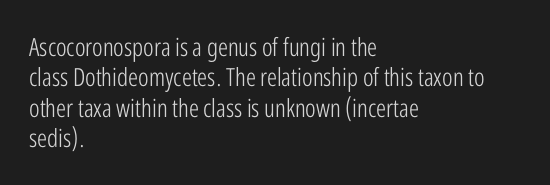
Nope, not italic — everything's standing straight. Only glyphs here, with clear space below each row. Leftover space on each line is placed entirely after the last word. The gaps between neighbouring characters are ordinary and unremarkable. A light-to-regular cut is what we see here.
